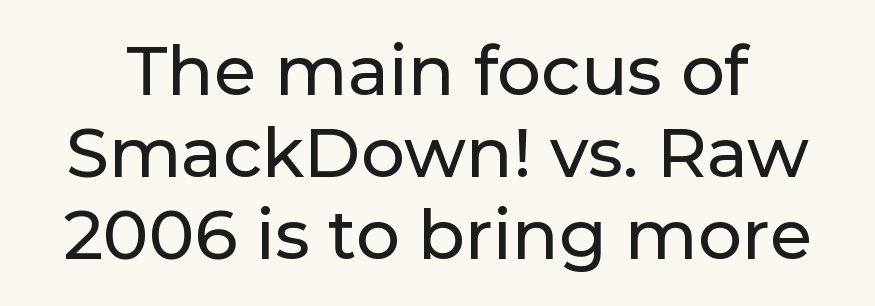
The zone under the glyphs is completely vacant. It's the straight-up-and-down kind of type. Honestly, the letter spacing is just normal — you wouldn't notice it. Proportional: the letters do not fall into vertical columns.
